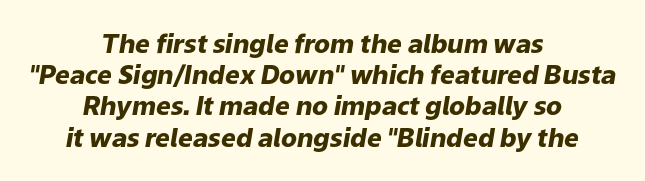
Q: Is the text bold? A: Yes.
Q: Is the text italic (slanted)? A: Yes, it leans right by about 9 degrees.
Q: Is the text underlined? A: No.
Q: How is the paragraph aligned? A: Centered.
Q: Is the spacing between letters normal or unusually wide? A: Normal.
